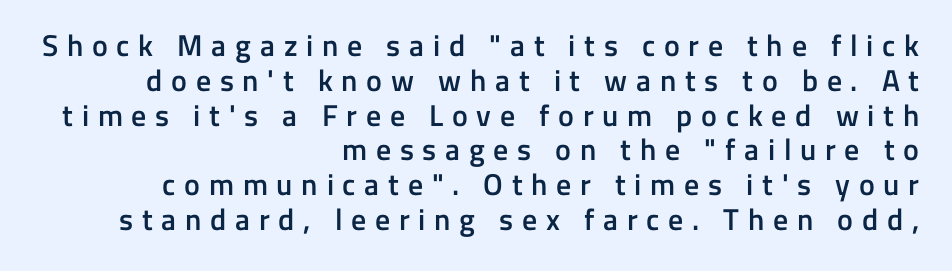
Q: Is the text bold? A: Semi-bold.
Q: Is the text italic (slanted)? A: No, it is upright.
Q: Is the typeface a serif or a sans-serif typeface? A: Sans-serif.
Q: Is the text underlined? A: No.
Q: How is the paragraph aligned? A: Right-aligned.
Q: Is the spacing between letters normal or unusually wide? A: Unusually wide.
Q: Width (condensed, normal, or wide)? A: Normal.
Q: Stroke contrast? A: Low.
Q: x-height? A: Medium.
Q: Monospaced? A: No.
